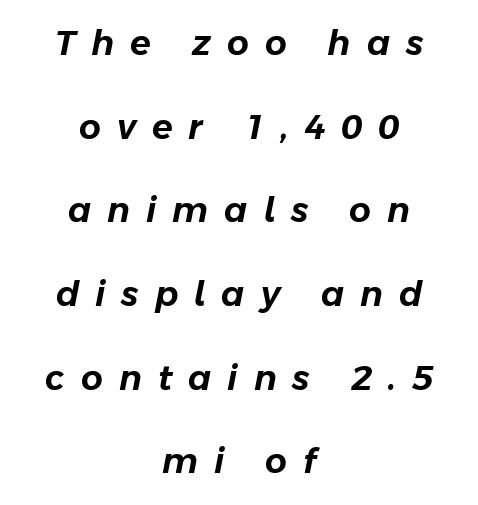
Q: Is the text italic (slanted)? A: Yes, it leans right by about 11 degrees.
Q: Is the text underlined? A: No.
Q: How is the paragraph aligned? A: Centered.
Q: Is the spacing between letters normal or unusually wide? A: Unusually wide.
Q: Is the spacing between lines tight, normal or loose? A: Loose.
Q: Width (condensed, normal, or wide)? A: Normal.
Q: Stroke contrast? A: Low.
Q: x-height? A: Medium.
Q: Monospaced? A: No.
